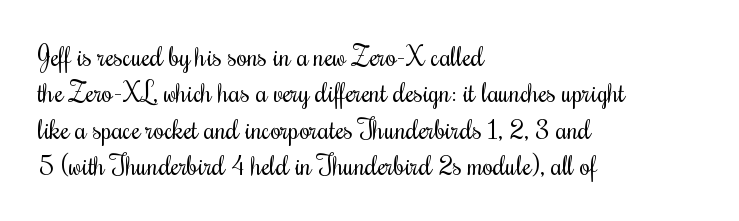
Reading down the column, the eye jumps a familiar distance to each next line. The typesetting does not lean heavy: it is not bold. Horizontal alignment here is leftward, the default for most running prose. The space directly below the letters is spotless. Glyph-to-glyph distance matches everyday printed text.
